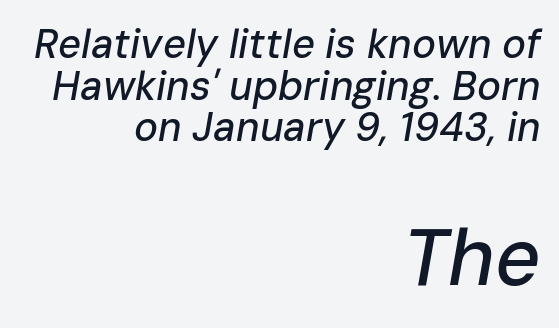
{"italic": "yes", "lean": "right", "slant_degrees": 10, "width": "normal", "stroke_contrast": "low", "x_height": "medium", "monospaced": "no", "underline": "no", "align": "right", "line_spacing": "tight", "line_spacing_ratio": 1.04, "letter_spacing": "normal", "letter_spacing_em": 0.0, "larger_block": "second", "size_ratio": 1.98, "glyph_px": 79}
